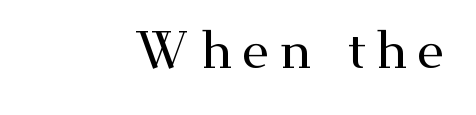
The image shows 52 px wide serif type, upright; set right-aligned, not underlined; medium stroke contrast and a small x-height.
